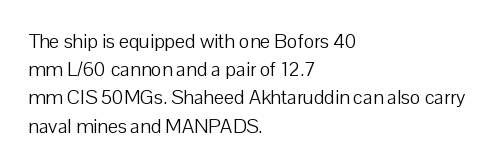
Nobody drew a line under any word here. When letters stand straight like this, we call the style roman or upright. The lines sit at an ordinary, default distance from one another. Summary of weight: not heavy and not bold.
